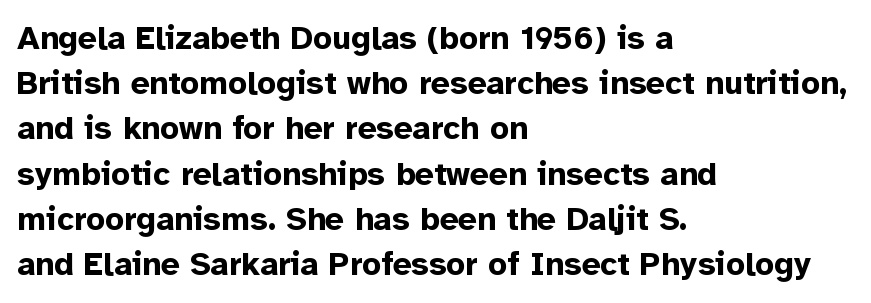
The image shows 33 px bold sans-serif type, upright; set left-aligned, normal line spacing (1.37x), normal letter spacing, not underlined; low stroke contrast and a medium x-height.
